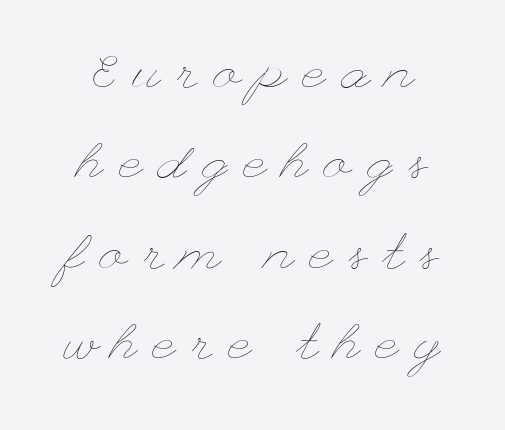
The baseline area is clear. Observe the wide spacing: letters keep a clear distance from each other. No letter is thick-stroked: the sample isn't bold.
